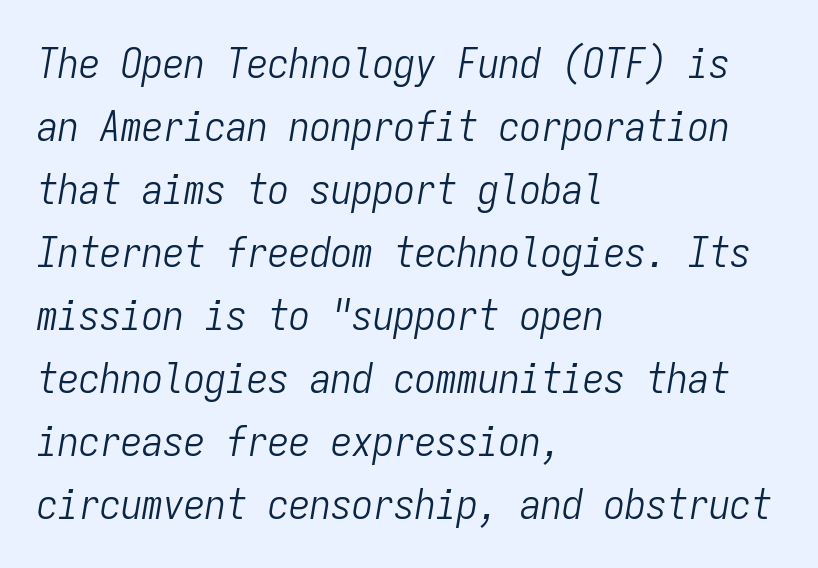
Q: Is the text bold? A: No.
Q: Is the text italic (slanted)? A: Yes, it leans right by about 9 degrees.
Q: Is the text underlined? A: No.
Q: How is the paragraph aligned? A: Left-aligned.
Q: Is the spacing between letters normal or unusually wide? A: Normal.
Q: Is the spacing between lines tight, normal or loose? A: Normal.
Q: Width (condensed, normal, or wide)? A: Condensed.
Q: Stroke contrast? A: Low.
Q: x-height? A: Medium.
Q: Monospaced? A: Yes.
